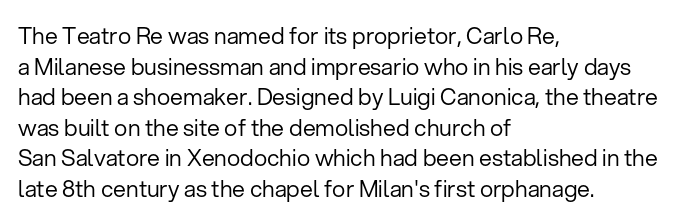
{"italic": "no", "bold": "no", "underline": "no", "align": "left", "line_spacing": "normal", "line_spacing_ratio": 1.33, "letter_spacing": "normal", "letter_spacing_em": 0.0, "glyph_px": 23}
